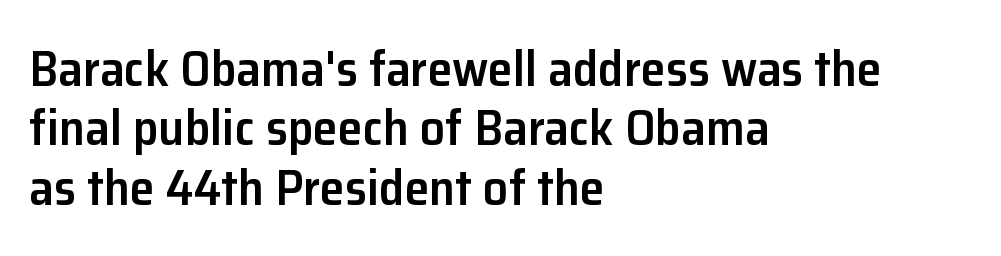
These words are printed semibold, heavier than regular yet not bold. A typesetter would call this zero additional tracking. You can tell from the bare stems that sans-serif type was used. The ragged edge is on the right, which tells us the setting is flush left. Character widths vary here, with narrow letters taking less room than wide ones.
